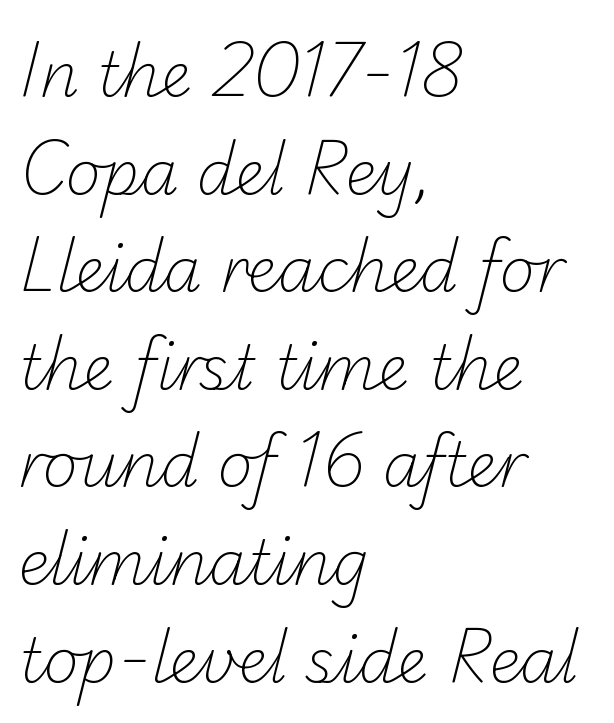
{"serif": "no", "bold": "no", "weight": "light", "width": "normal", "stroke_contrast": "low", "x_height": "small", "monospaced": "no", "underline": "no", "align": "left", "line_spacing": "normal", "line_spacing_ratio": 1.6, "letter_spacing": "normal", "letter_spacing_em": 0.0, "glyph_px": 61}
